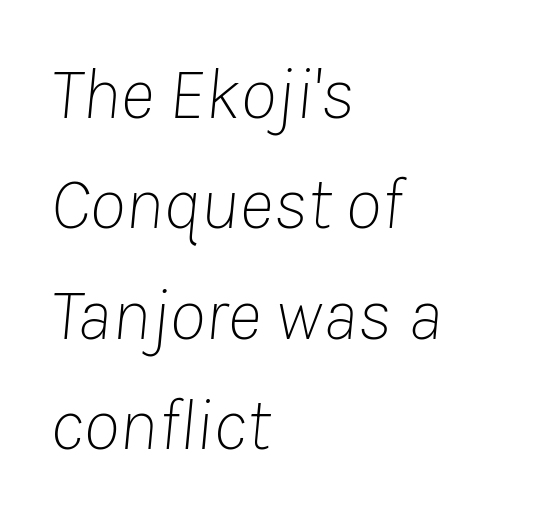
The image shows 74 px thin type, italic (leaning right); set left-aligned, normal line spacing (1.49x), normal letter spacing, not underlined; low stroke contrast and a medium x-height.
